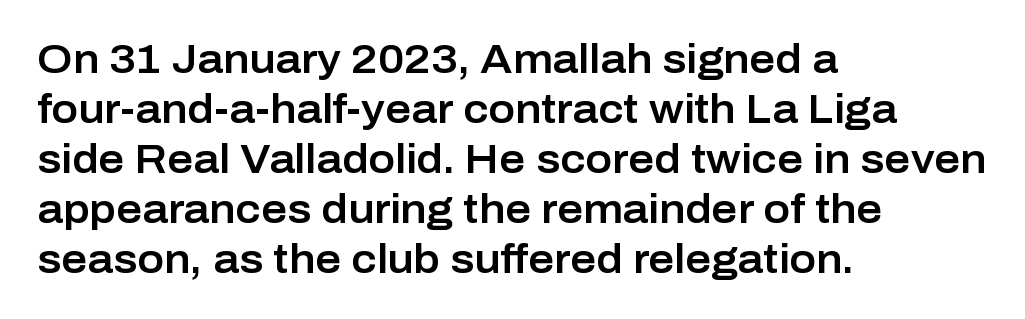
{"serif": "no", "italic": "no", "width": "normal", "stroke_contrast": "low", "x_height": "medium", "monospaced": "no", "underline": "no", "align": "left", "line_spacing": "normal", "line_spacing_ratio": 1.25, "letter_spacing": "normal", "letter_spacing_em": 0.0, "glyph_px": 40}
